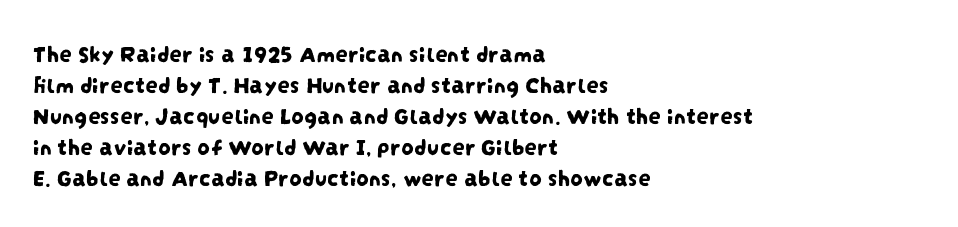
The image shows 25 px text type; set left-aligned, line spacing 1.24x, normal letter spacing, not underlined.
